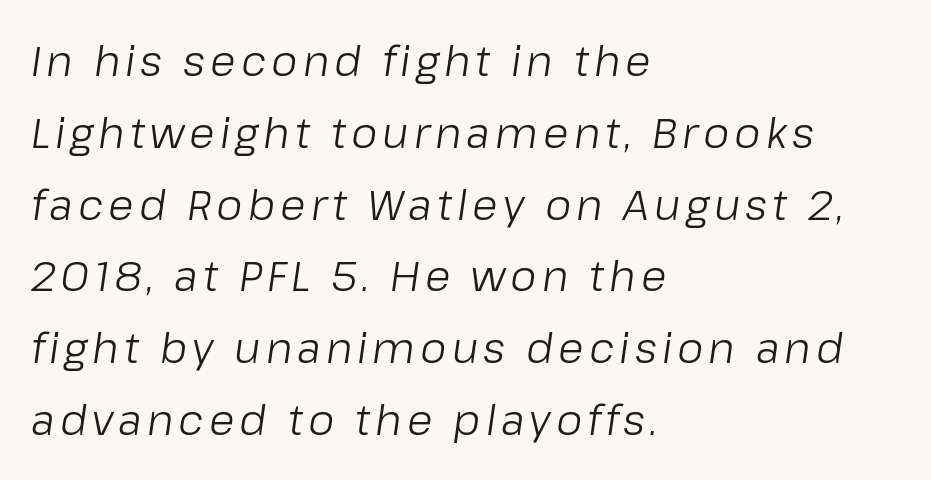
The image shows 42 px light type, italic (leaning right); set left-aligned, line spacing 1.71x, not underlined; low stroke contrast and a medium x-height.
